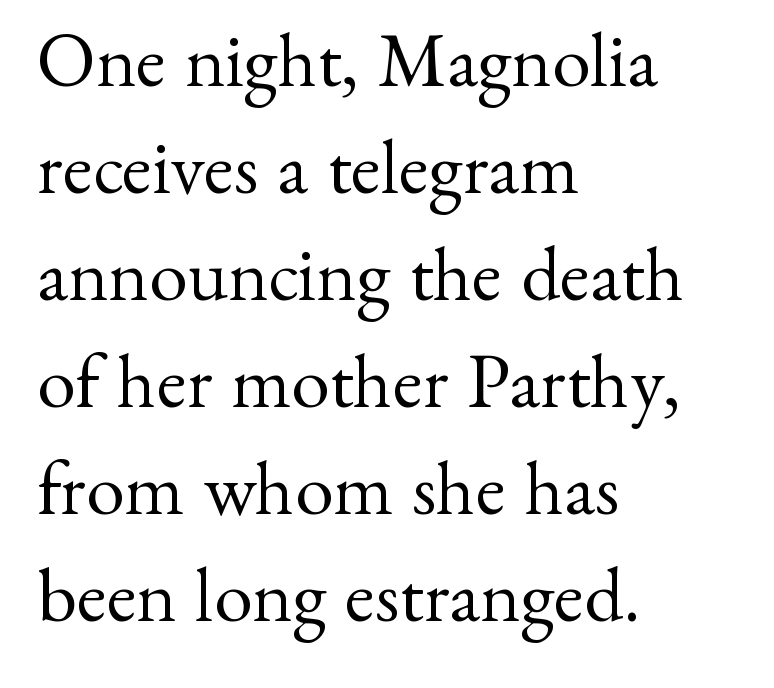
Q: Is the text bold? A: No.
Q: Is the text italic (slanted)? A: No, it is upright.
Q: Is the typeface a serif or a sans-serif typeface? A: Serif.
Q: Is the text underlined? A: No.
Q: How is the paragraph aligned? A: Left-aligned.
Q: Is the spacing between letters normal or unusually wide? A: Normal.
Q: Is the spacing between lines tight, normal or loose? A: Normal.
Q: Width (condensed, normal, or wide)? A: Normal.
Q: Stroke contrast? A: Medium.
Q: x-height? A: Small.
Q: Monospaced? A: No.
